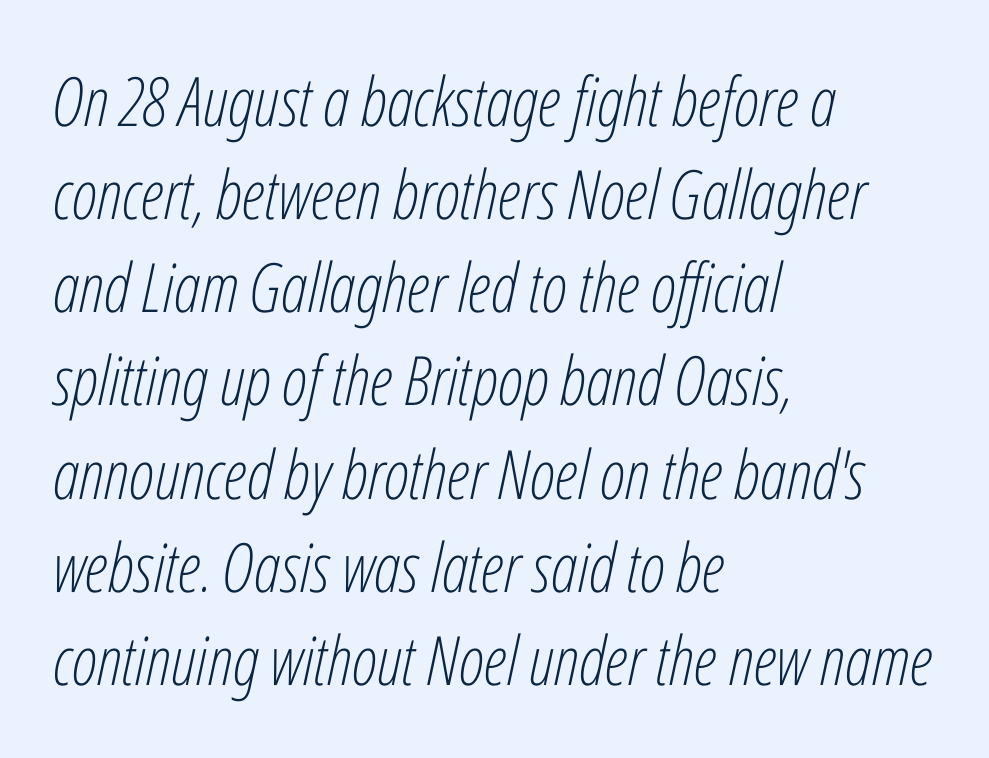
{"italic": "yes", "lean": "right", "slant_degrees": 12, "bold": "no", "weight": "light", "width": "condensed", "stroke_contrast": "low", "x_height": "medium", "monospaced": "no", "underline": "no", "align": "left", "line_spacing": "normal", "line_spacing_ratio": 1.37, "letter_spacing": "normal", "letter_spacing_em": 0.0, "glyph_px": 68}
